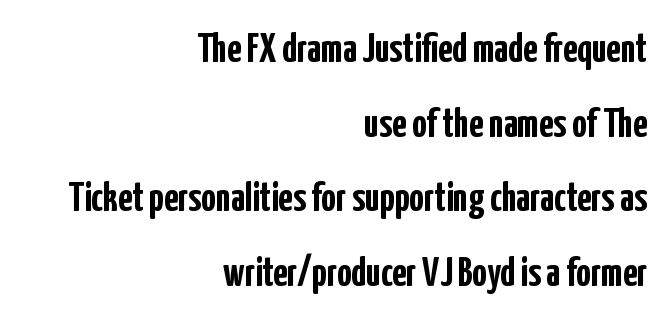
{"serif": "no", "italic": "no", "bold": "yes", "weight": "semibold", "width": "condensed", "stroke_contrast": "low", "x_height": "medium", "monospaced": "no", "underline": "no", "align": "right", "line_spacing_ratio": 1.82, "letter_spacing": "normal", "letter_spacing_em": 0.0, "glyph_px": 41}
